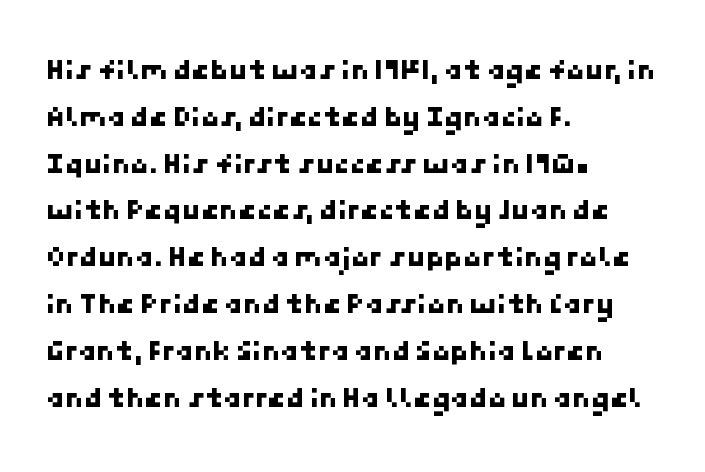
Inter-character spacing is left at the font's built-in metrics. The face used here is a sans, in the tradition of grotesques and geometrics. Rows of type keep a routine distance in the vertical direction. Casual observation: everything's shoved over to the left. The specimen omits any rule beneath the text block's lines.
